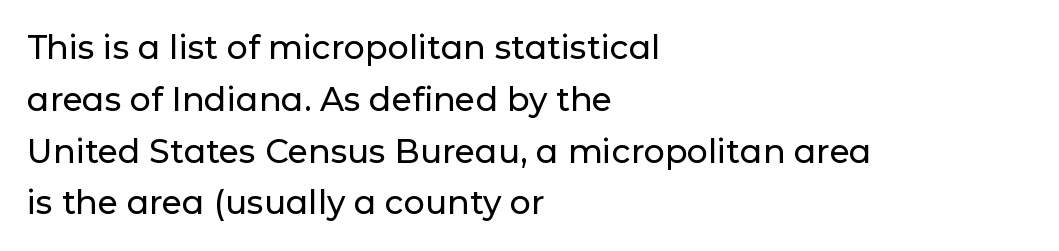
The image shows 33 px sans-serif type, upright; set left-aligned, normal line spacing (1.57x), normal letter spacing, not underlined; low stroke contrast and a medium x-height.
